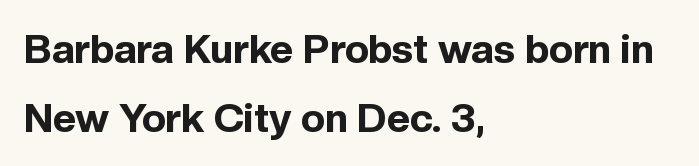
Do the characters align in a grid? No, the font is proportional. In terms of posture, this sample is upright. Unlike a traditional serif, this face leaves its strokes unadorned. Short note: letters normally spaced. Compared with an ordinary text face, these strokes are far heavier — a full bold.
